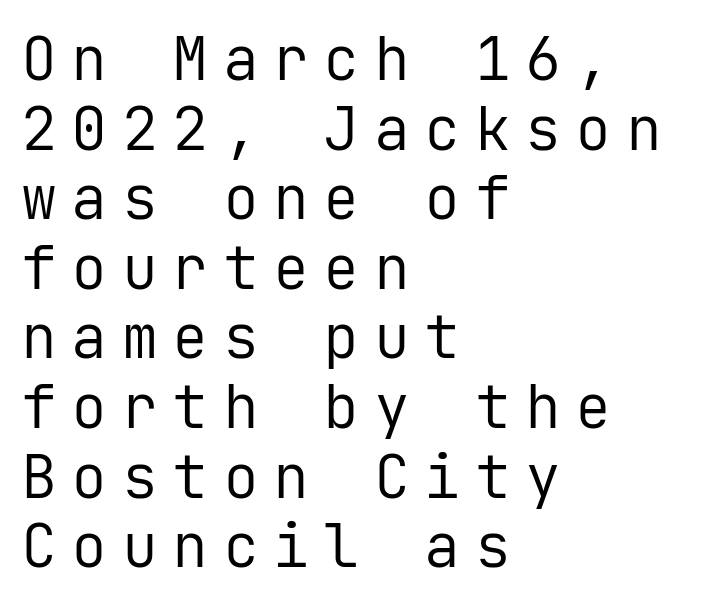
{"serif": "no", "italic": "no", "bold": "no", "weight": "regular", "width": "normal", "stroke_contrast": "low", "x_height": "medium", "monospaced": "yes", "underline": "no", "align": "left", "line_spacing_ratio": 1.16, "letter_spacing": "wide", "letter_spacing_em": 0.24, "glyph_px": 60}
